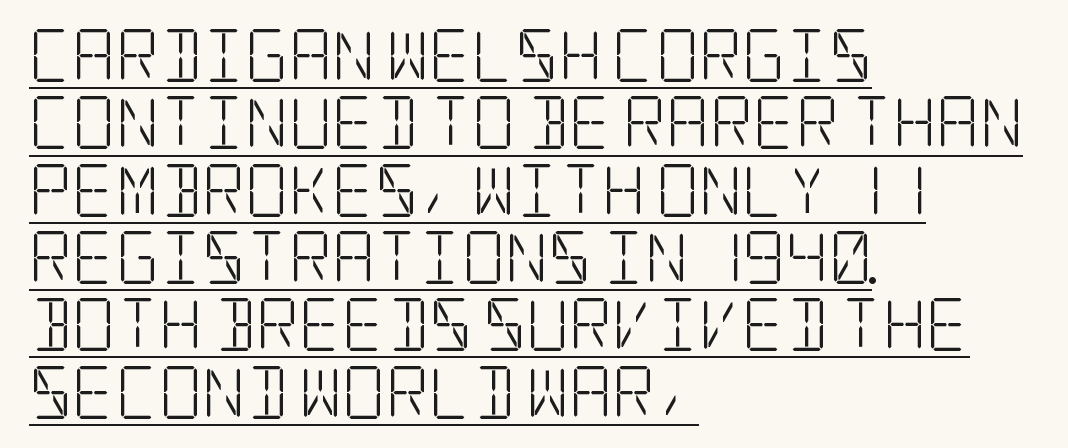
Typeset ragged right — the left edge is the straight one. Caption: standard tracking, unaltered. Look at the bottom of the vertical strokes: they flare into serifs here. Characters remain perfectly vertical along every line.
